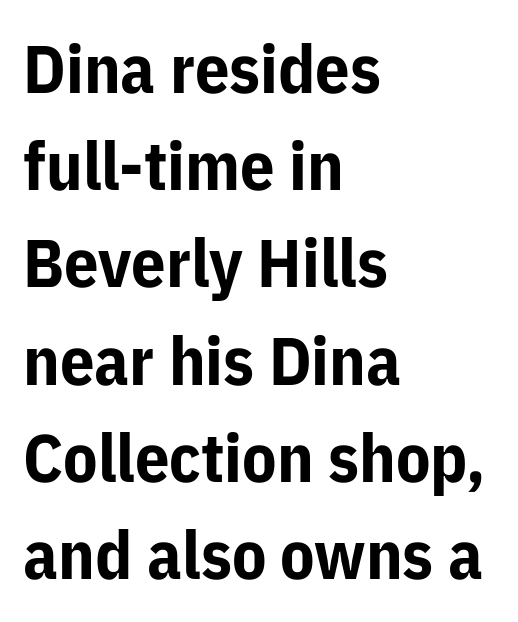
Q: Is the text bold? A: Yes.
Q: Is the text italic (slanted)? A: No, it is upright.
Q: Is the typeface a serif or a sans-serif typeface? A: Sans-serif.
Q: Is the text underlined? A: No.
Q: How is the paragraph aligned? A: Left-aligned.
Q: Is the spacing between letters normal or unusually wide? A: Normal.
Q: Is the spacing between lines tight, normal or loose? A: Normal.
Q: Width (condensed, normal, or wide)? A: Normal.
Q: Stroke contrast? A: Low.
Q: x-height? A: Medium.
Q: Monospaced? A: No.
